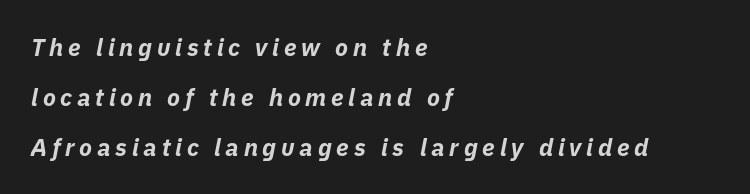
Q: Is the text bold? A: Yes.
Q: Is the text italic (slanted)? A: Yes, it leans right by about 11 degrees.
Q: Is the text underlined? A: No.
Q: How is the paragraph aligned? A: Left-aligned.
Q: Is the spacing between letters normal or unusually wide? A: Unusually wide.
Q: Is the spacing between lines tight, normal or loose? A: Loose.
